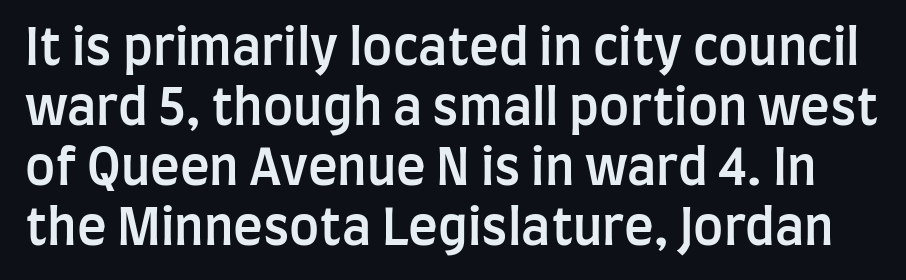
Q: Is the text bold? A: Semi-bold.
Q: Is the text italic (slanted)? A: No, it is upright.
Q: Is the typeface a serif or a sans-serif typeface? A: Sans-serif.
Q: Is the text underlined? A: No.
Q: Is the spacing between letters normal or unusually wide? A: Normal.
Q: Width (condensed, normal, or wide)? A: Condensed.
Q: Stroke contrast? A: Low.
Q: x-height? A: Large.
Q: Monospaced? A: No.
